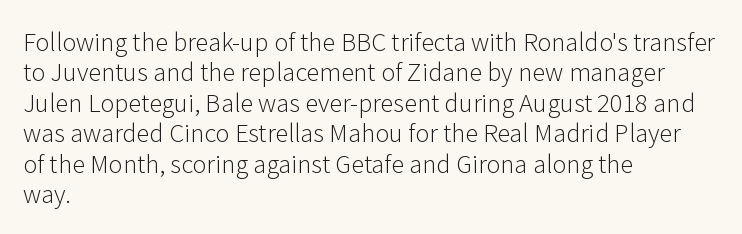
The image shows 24 px text type, upright; set left-aligned, normal line spacing (1.27x), normal letter spacing, not underlined.
